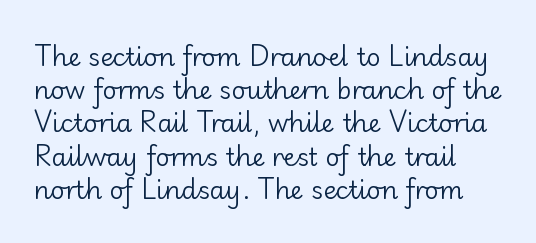
The letters sit at their default tracking, neither squeezed nor spread. Only glyphs here, with clear space below each row. The lettering holds an erect, upright posture throughout. Heaviness? Minimal to ordinary, like unemphasized prose.
